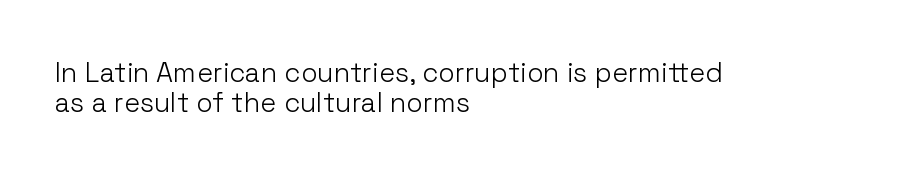
Q: Is the text bold? A: No.
Q: Is the text italic (slanted)? A: No, it is upright.
Q: Is the text underlined? A: No.
Q: How is the paragraph aligned? A: Left-aligned.
Q: Is the spacing between letters normal or unusually wide? A: Normal.
Q: Is the spacing between lines tight, normal or loose? A: Tight.
